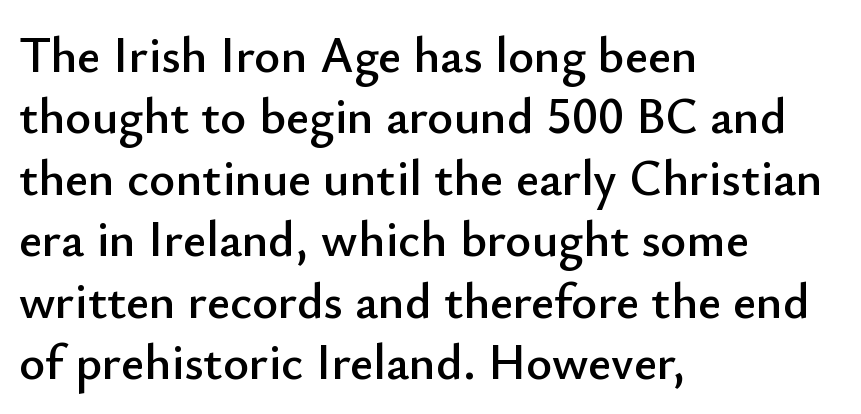
Q: Is the text italic (slanted)? A: No, it is upright.
Q: Is the typeface a serif or a sans-serif typeface? A: Sans-serif.
Q: Is the text underlined? A: No.
Q: How is the paragraph aligned? A: Left-aligned.
Q: Is the spacing between letters normal or unusually wide? A: Normal.
Q: Width (condensed, normal, or wide)? A: Normal.
Q: Stroke contrast? A: Low.
Q: x-height? A: Small.
Q: Monospaced? A: No.
